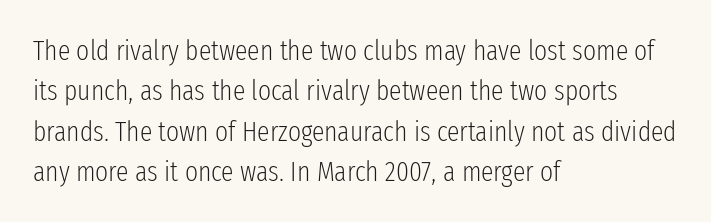
{"serif": "no", "italic": "no", "bold": "no", "weight": "light", "width": "condensed", "stroke_contrast": "low", "x_height": "medium", "monospaced": "no", "underline": "no", "align": "left", "line_spacing": "normal", "line_spacing_ratio": 1.44, "letter_spacing": "normal", "letter_spacing_em": 0.0, "glyph_px": 28}
